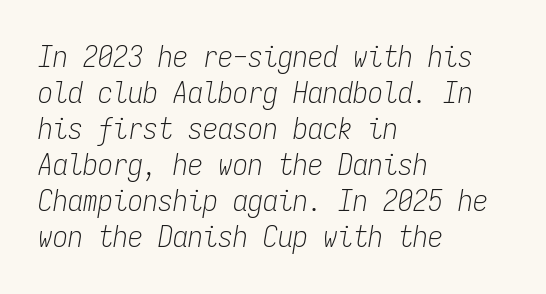
{"italic": "yes", "lean": "right", "slant_degrees": 9, "bold": "no", "weight": "light", "width": "condensed", "stroke_contrast": "low", "x_height": "medium", "monospaced": "yes", "underline": "no", "align": "left", "line_spacing_ratio": 1.2, "letter_spacing": "normal", "letter_spacing_em": 0.0, "glyph_px": 30}
